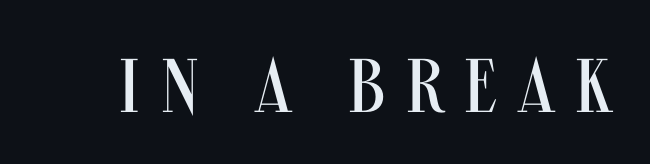
Q: Is the text bold? A: No.
Q: Is the text italic (slanted)? A: No, it is upright.
Q: Is the typeface a serif or a sans-serif typeface? A: Sans-serif.
Q: Is the text underlined? A: No.
Q: Is the spacing between letters normal or unusually wide? A: Unusually wide.
Q: Width (condensed, normal, or wide)? A: Condensed.
Q: Stroke contrast? A: Medium.
Q: x-height? A: Large.
Q: Monospaced? A: No.
